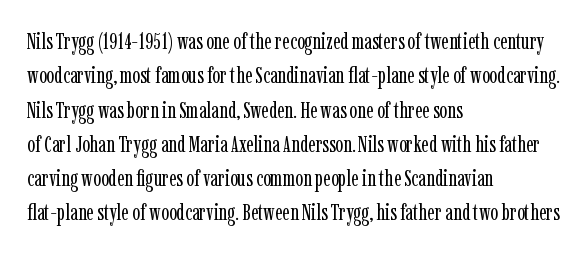
The image shows 23 px text type, upright; set left-aligned, normal line spacing (1.49x), normal letter spacing, not underlined.
